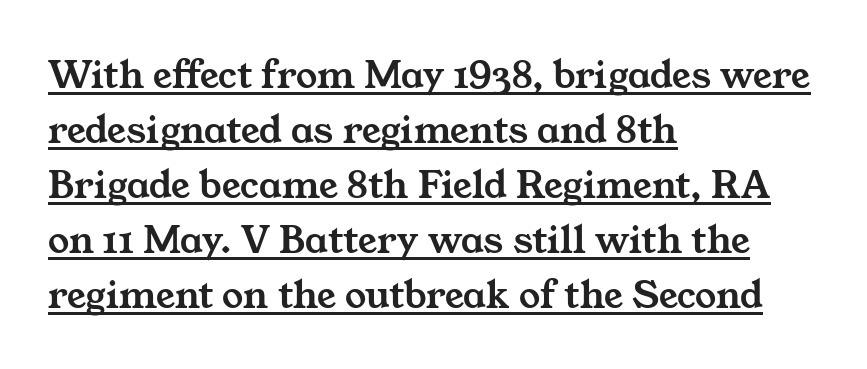
The image shows 42 px wide serif type; set left-aligned, normal line spacing (1.31x), normal letter spacing, underlined; medium stroke contrast and a medium x-height.
